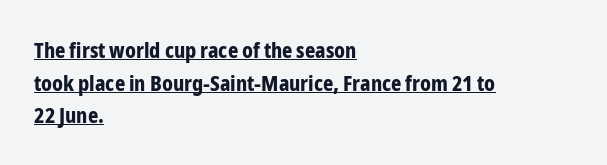
The glyphs are accompanied by a horizontal stroke just below them. Standard letterfit; no display-style spreading of the glyphs. The letters stand straight up with perfectly vertical stems. The lines sit at an ordinary, default distance from one another.
